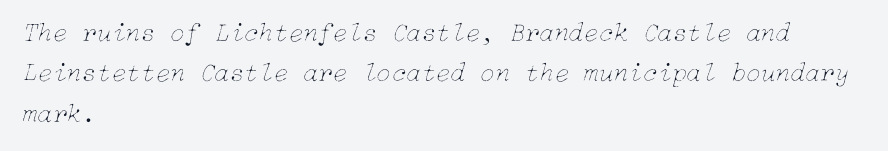
{"italic": "yes", "lean": "right", "slant_degrees": 15, "bold": "no", "underline": "no", "align": "left", "line_spacing": "normal", "line_spacing_ratio": 1.5, "letter_spacing": "normal", "letter_spacing_em": 0.0, "glyph_px": 27}
